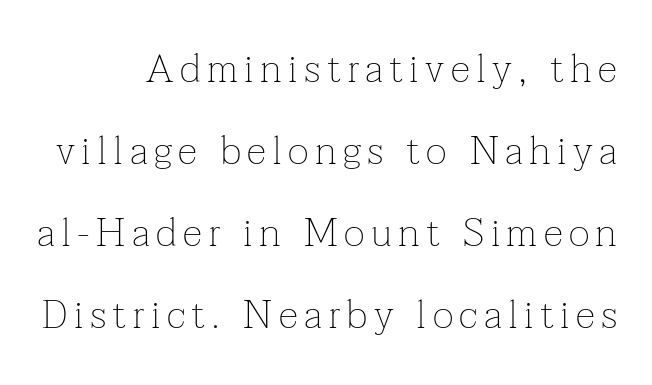
Q: Is the text bold? A: No.
Q: Is the text italic (slanted)? A: No, it is upright.
Q: Is the typeface a serif or a sans-serif typeface? A: Serif.
Q: Is the text underlined? A: No.
Q: Is the spacing between lines tight, normal or loose? A: Loose.
Q: Width (condensed, normal, or wide)? A: Normal.
Q: Stroke contrast? A: Low.
Q: x-height? A: Medium.
Q: Monospaced? A: No.
